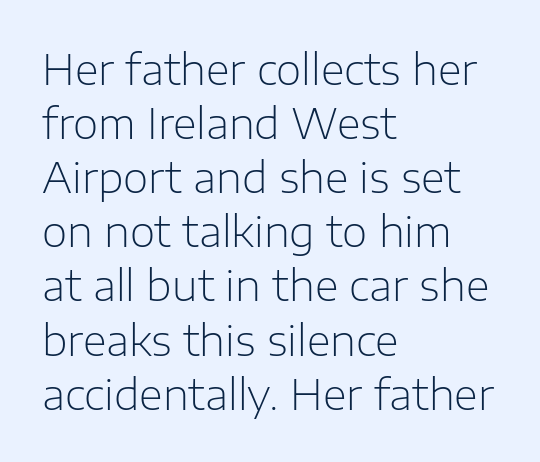
Q: Is the text bold? A: No.
Q: Is the text italic (slanted)? A: No, it is upright.
Q: Is the typeface a serif or a sans-serif typeface? A: Sans-serif.
Q: Is the text underlined? A: No.
Q: How is the paragraph aligned? A: Left-aligned.
Q: Is the spacing between letters normal or unusually wide? A: Normal.
Q: Is the spacing between lines tight, normal or loose? A: Normal.
Q: Width (condensed, normal, or wide)? A: Normal.
Q: Stroke contrast? A: Low.
Q: x-height? A: Medium.
Q: Monospaced? A: No.
